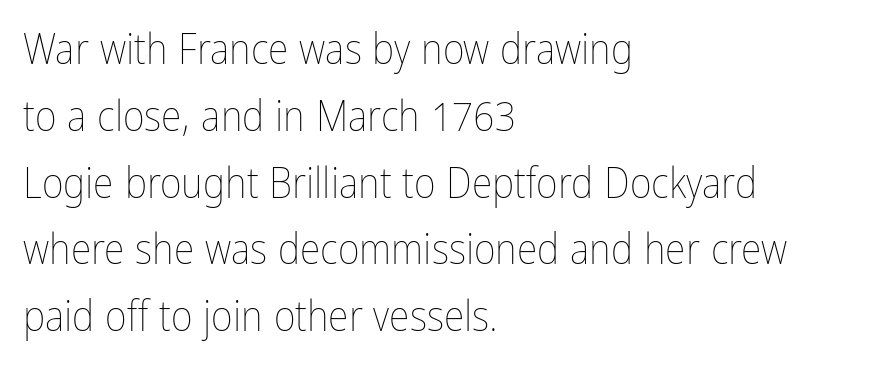
{"italic": "no", "bold": "no", "weight": "thin", "width": "condensed", "stroke_contrast": "low", "x_height": "medium", "monospaced": "no", "underline": "no", "align": "left", "line_spacing": "normal", "line_spacing_ratio": 1.59, "letter_spacing": "normal", "letter_spacing_em": 0.0, "glyph_px": 42}
